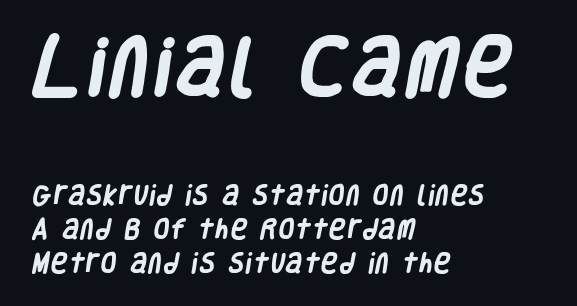
The image shows 65 px heavy, condensed sans-serif type; set left-aligned, normal line spacing (1.53x), not underlined; the first (top) block is 2.95x larger; low stroke contrast and a large x-height.
